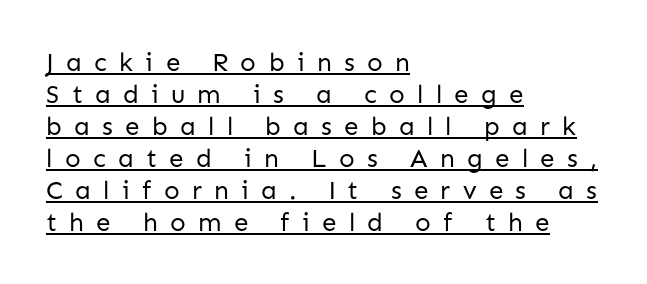
Q: Is the text bold? A: No.
Q: Is the text italic (slanted)? A: No, it is upright.
Q: Is the text underlined? A: Yes.
Q: How is the paragraph aligned? A: Left-aligned.
Q: Is the spacing between letters normal or unusually wide? A: Unusually wide.
